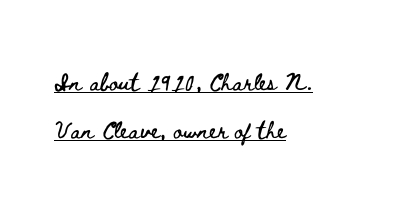
{"underline": "yes", "align": "left", "line_spacing": "loose", "line_spacing_ratio": 2.19, "letter_spacing": "normal", "letter_spacing_em": 0.0, "glyph_px": 22}
